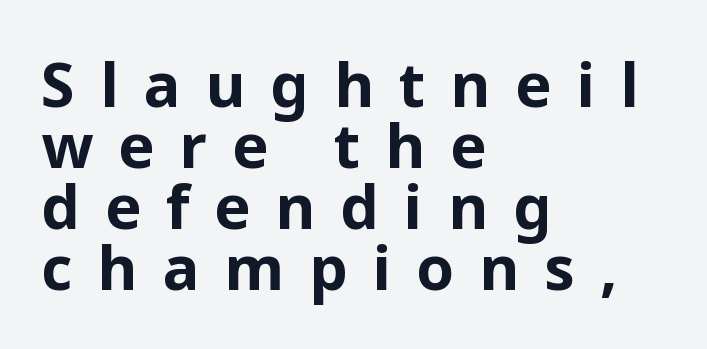
{"serif": "no", "italic": "no", "bold": "yes", "weight": "bold", "width": "normal", "stroke_contrast": "low", "x_height": "medium", "monospaced": "no", "underline": "no", "align": "left", "line_spacing": "tight", "line_spacing_ratio": 1.0, "letter_spacing": "wide", "letter_spacing_em": 0.41, "glyph_px": 61}
